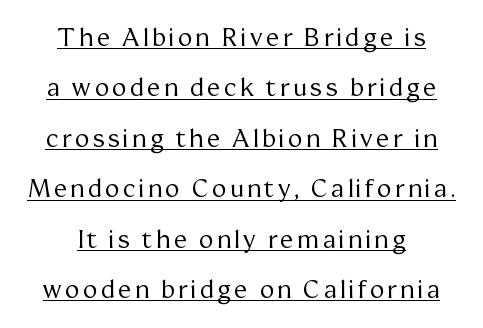
Q: Is the text bold? A: No.
Q: Is the text italic (slanted)? A: No, it is upright.
Q: Is the text underlined? A: Yes.
Q: How is the paragraph aligned? A: Centered.
Q: Is the spacing between lines tight, normal or loose? A: Loose.
